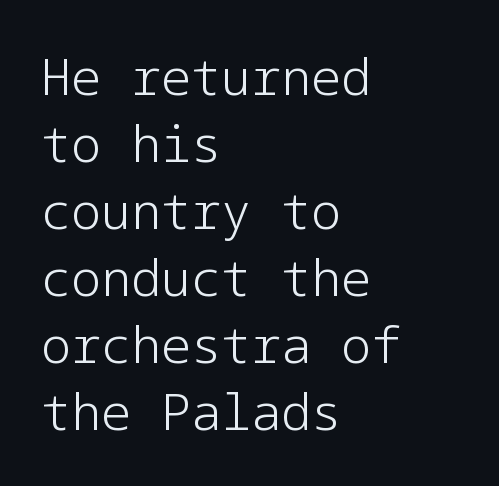
Posture: vertical. The rag falls on the right side of this text block. Typographically, this falls in the sans-serif category. Regarding leading, the lines here are spaced in the standard way.
